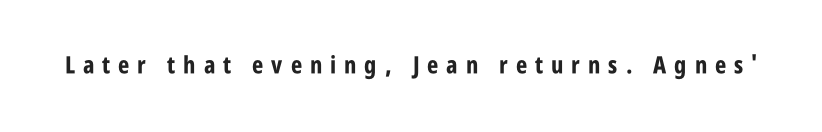
Lines of text with bare space underneath. When letters stand straight like this, we call the style roman or upright. The tracking reads as deliberately expanded to a designer's eye. The font is running at its bold setting.
